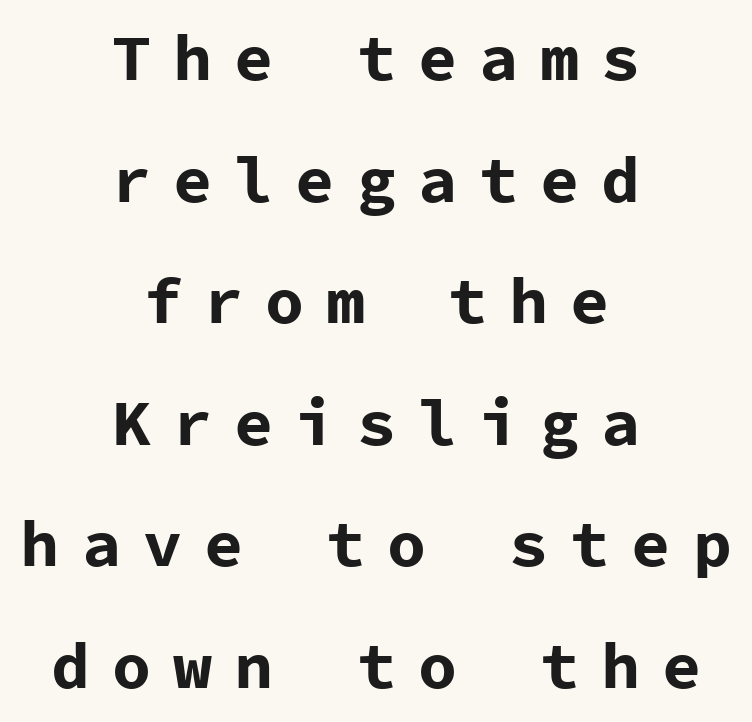
{"serif": "no", "italic": "no", "bold": "yes", "weight": "bold", "width": "normal", "stroke_contrast": "low", "x_height": "medium", "monospaced": "yes", "underline": "no", "align": "center", "line_spacing_ratio": 1.87, "letter_spacing": "wide", "letter_spacing_em": 0.34, "glyph_px": 65}
